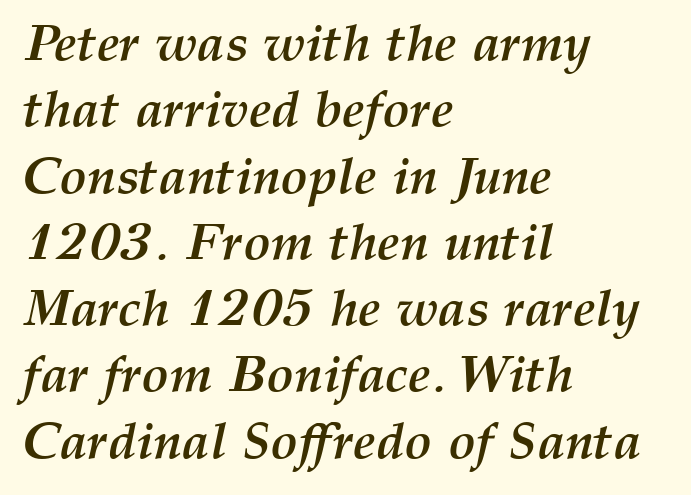
Between one letter and the next there's only the usual sliver of space. Quick note: interline space is typical. The passage is arranged the way most books set body copy — flush left. The gap between lines stays unmarked. This is heavy type, rendered in bold. The typography opts for an oblique posture over an upright one.
